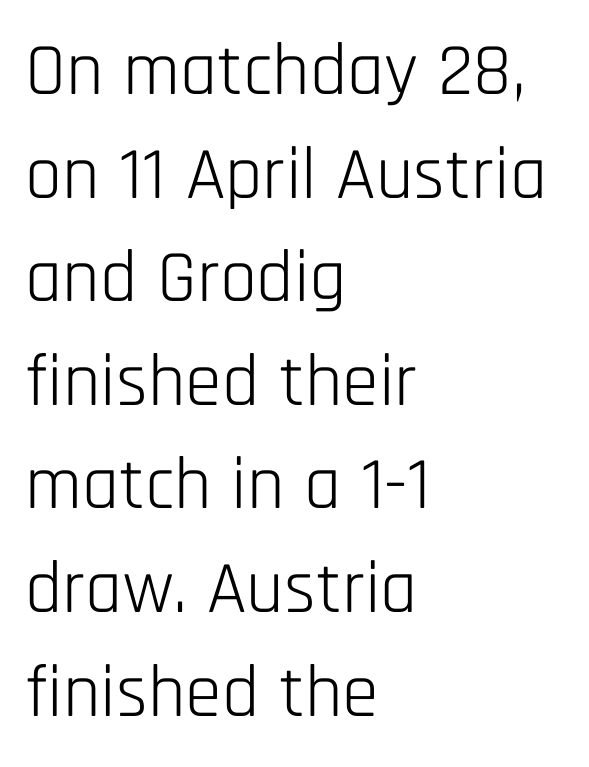
{"serif": "no", "italic": "no", "bold": "no", "weight": "light", "width": "condensed", "stroke_contrast": "low", "x_height": "large", "monospaced": "no", "underline": "no", "align": "left", "line_spacing": "normal", "line_spacing_ratio": 1.4, "letter_spacing": "normal", "letter_spacing_em": 0.0, "glyph_px": 74}
